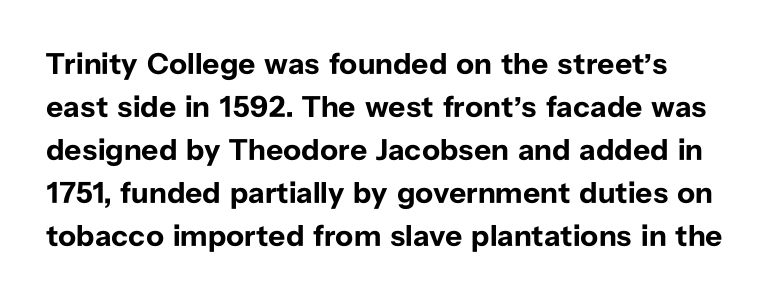
{"serif": "no", "italic": "no", "bold": "yes", "weight": "bold", "width": "normal", "stroke_contrast": "low", "x_height": "medium", "monospaced": "no", "underline": "no", "line_spacing": "normal", "line_spacing_ratio": 1.43, "letter_spacing": "normal", "letter_spacing_em": 0.0, "glyph_px": 30}
